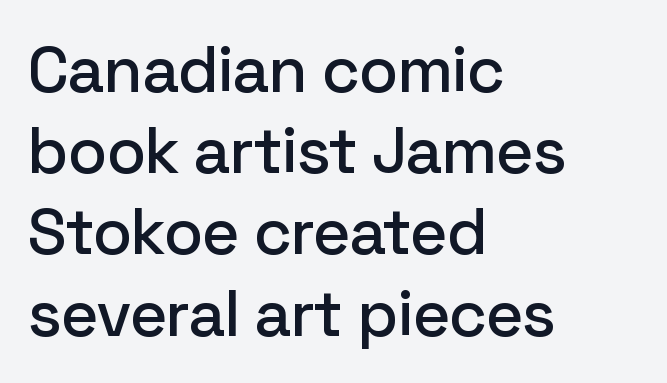
A typesetter would call this leading conventional body-copy spacing. Do the characters align in a grid? No, the font is proportional. Horizontally, the lines are justified to the leading edge only. Tracking value appears to be zero — textbook default spacing.
